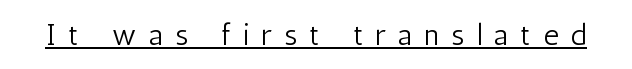
{"serif": "no", "italic": "no", "bold": "no", "weight": "light", "width": "condensed", "stroke_contrast": "low", "x_height": "medium", "monospaced": "no", "underline": "yes", "letter_spacing": "wide", "letter_spacing_em": 0.41, "glyph_px": 30}
